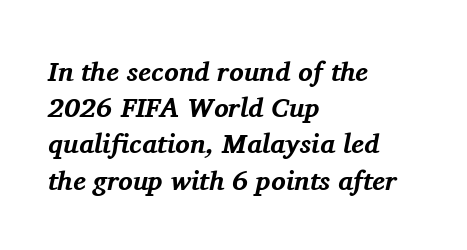
Q: Is the text bold? A: Yes.
Q: Is the text italic (slanted)? A: Yes, it leans right by about 11 degrees.
Q: Is the text underlined? A: No.
Q: How is the paragraph aligned? A: Left-aligned.
Q: Is the spacing between letters normal or unusually wide? A: Normal.
Q: Is the spacing between lines tight, normal or loose? A: Normal.
